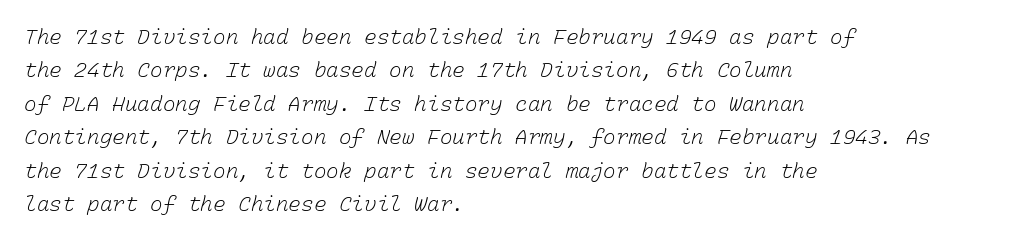
Check under the words: just untouched page. This sample uses plain, unmodified letter spacing. The compositor pushed each line to the left boundary. Nothing heavy about these letters — not bold at all.
